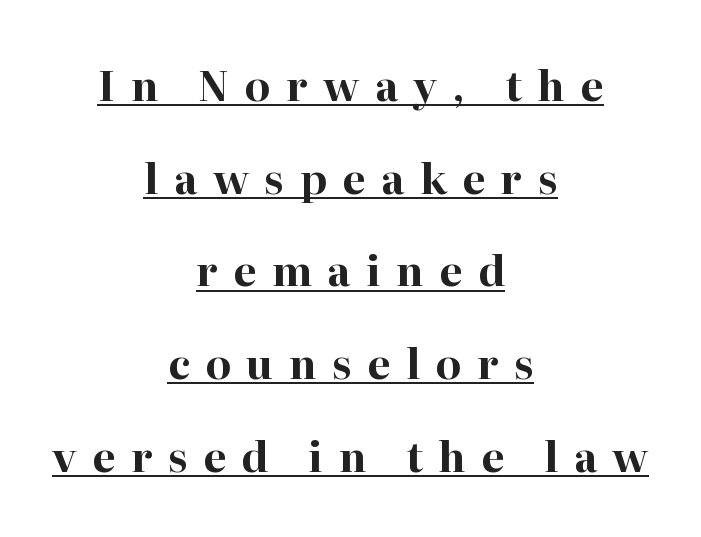
Q: Is the text bold? A: Yes.
Q: Is the text italic (slanted)? A: No, it is upright.
Q: Is the typeface a serif or a sans-serif typeface? A: Serif.
Q: Is the text underlined? A: Yes.
Q: How is the paragraph aligned? A: Centered.
Q: Is the spacing between letters normal or unusually wide? A: Unusually wide.
Q: Is the spacing between lines tight, normal or loose? A: Loose.
Q: Width (condensed, normal, or wide)? A: Normal.
Q: Stroke contrast? A: High.
Q: x-height? A: Medium.
Q: Monospaced? A: No.
